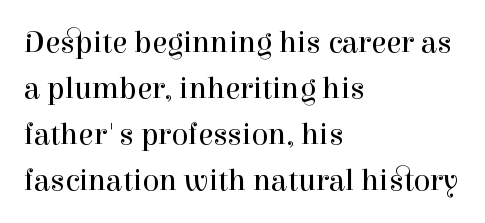
This is serif lettering, the kind often seen in printed books. Upright lettering throughout. The passage shown is typed in a proportional face where columns would drift. Any mark beneath the type? The region is blank. Here the glyphs are tracked normally, forming tight word shapes.
